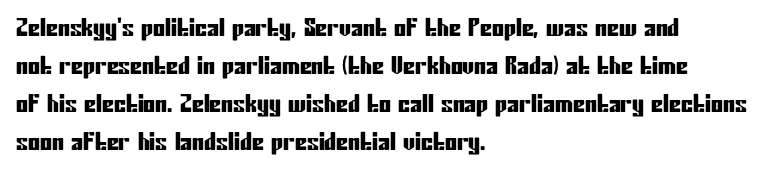
The image shows 24 px text type, upright; set left-aligned, normal line spacing (1.59x), normal letter spacing, not underlined.
